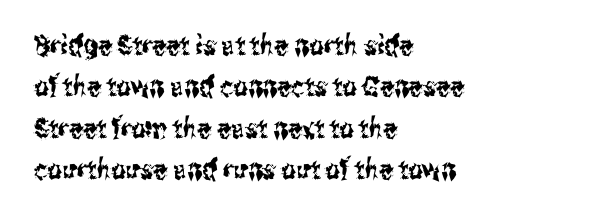
{"serif": "no", "italic": "no", "width": "condensed", "stroke_contrast": "medium", "x_height": "medium", "monospaced": "no", "underline": "no", "align": "left", "line_spacing": "normal", "line_spacing_ratio": 1.48, "letter_spacing": "normal", "letter_spacing_em": 0.0, "glyph_px": 28}
